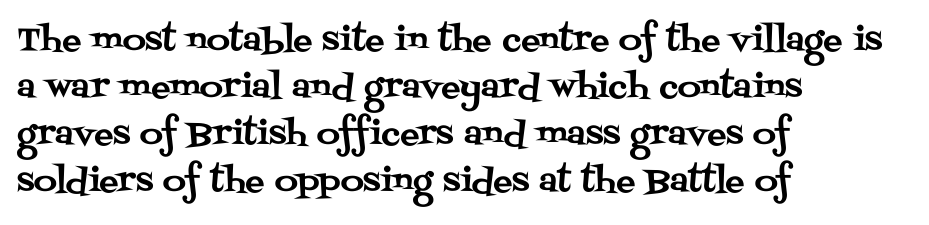
Q: Is the text italic (slanted)? A: No, it is upright.
Q: Is the typeface a serif or a sans-serif typeface? A: Serif.
Q: Is the text underlined? A: No.
Q: How is the paragraph aligned? A: Left-aligned.
Q: Is the spacing between letters normal or unusually wide? A: Normal.
Q: Is the spacing between lines tight, normal or loose? A: Normal.
Q: Width (condensed, normal, or wide)? A: Normal.
Q: Stroke contrast? A: Medium.
Q: x-height? A: Large.
Q: Monospaced? A: No.
